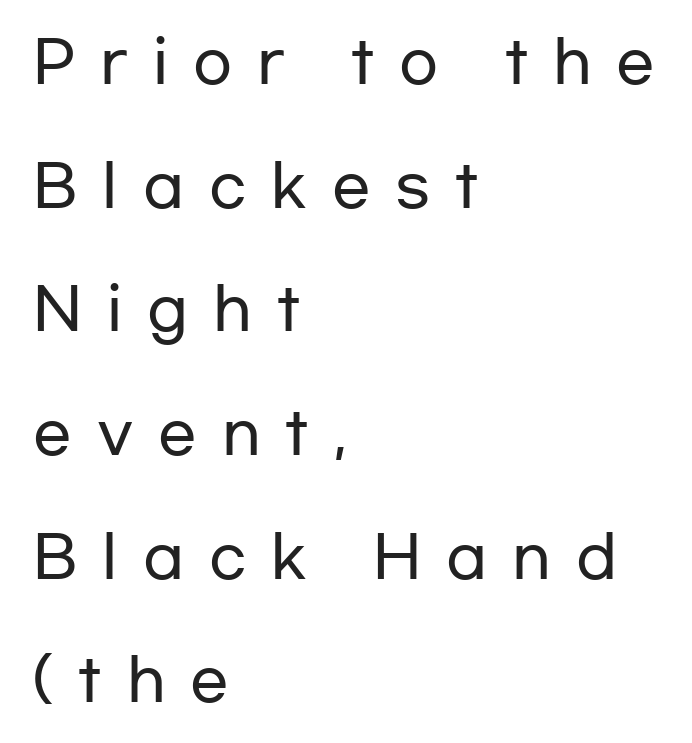
Q: Is the text italic (slanted)? A: No, it is upright.
Q: Is the typeface a serif or a sans-serif typeface? A: Sans-serif.
Q: Is the text underlined? A: No.
Q: How is the paragraph aligned? A: Left-aligned.
Q: Is the spacing between letters normal or unusually wide? A: Unusually wide.
Q: Is the spacing between lines tight, normal or loose? A: Loose.
Q: Width (condensed, normal, or wide)? A: Wide.
Q: Stroke contrast? A: Low.
Q: x-height? A: Medium.
Q: Monospaced? A: No.
